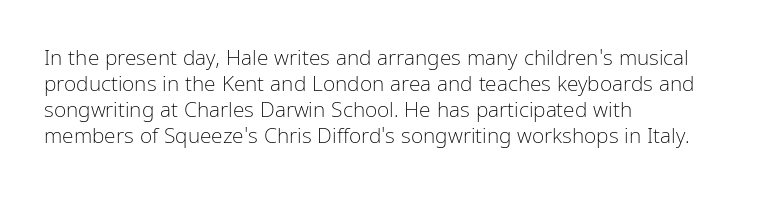
{"italic": "no", "bold": "no", "underline": "no", "align": "left", "line_spacing_ratio": 1.24, "letter_spacing": "normal", "letter_spacing_em": 0.0, "glyph_px": 21}
